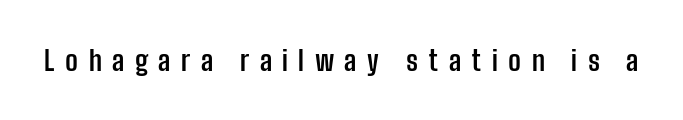
Ordinary non-slanted type is in use. Lines of text with bare space underneath. Words appear elongated and porous because spacing is wide. Serif or sans? Sans — the stroke terminals are bare.
